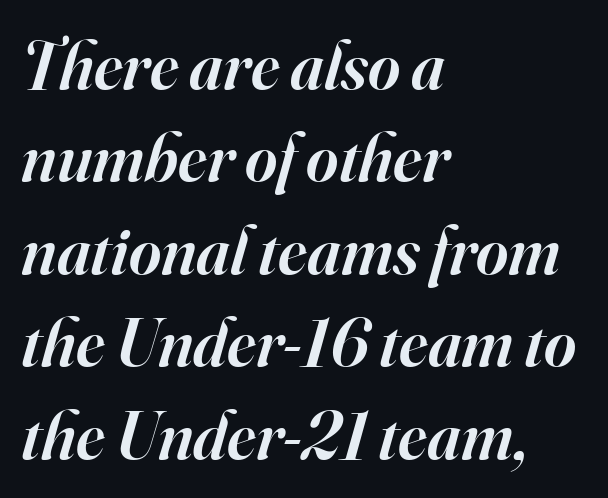
Q: Is the text bold? A: Semi-bold.
Q: Is the text italic (slanted)? A: Yes, it leans right by about 16 degrees.
Q: Is the typeface a serif or a sans-serif typeface? A: Serif.
Q: Is the text underlined? A: No.
Q: How is the paragraph aligned? A: Left-aligned.
Q: Is the spacing between letters normal or unusually wide? A: Normal.
Q: Is the spacing between lines tight, normal or loose? A: Normal.
Q: Width (condensed, normal, or wide)? A: Normal.
Q: Stroke contrast? A: High.
Q: x-height? A: Small.
Q: Monospaced? A: No.
